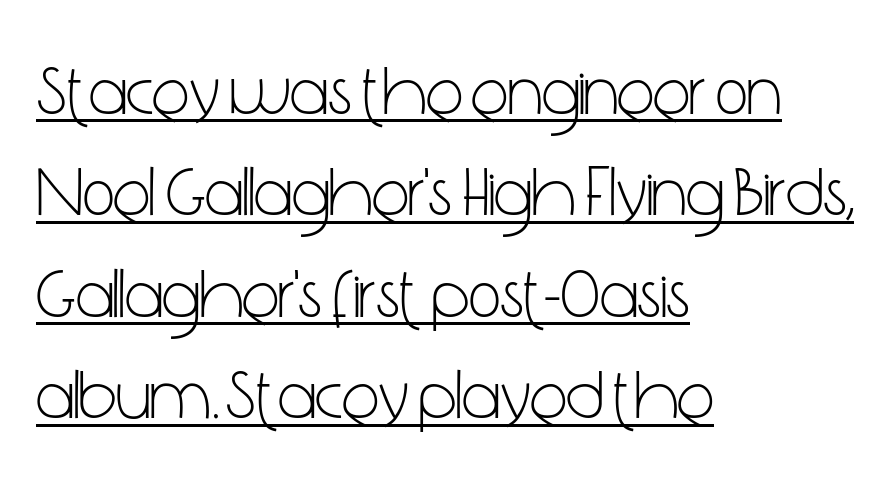
The image shows 70 px light, condensed sans-serif type, upright; set left-aligned, normal line spacing (1.45x), normal letter spacing, underlined; low stroke contrast and a medium x-height.
